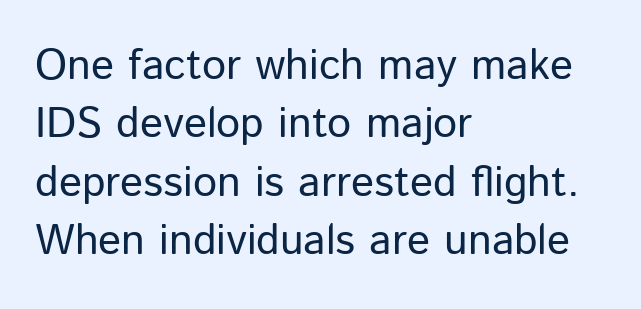
Vertical spacing — default. Letters rest on an invisible, unmarked baseline. Weight: regular or lighter. A typesetter would mark this as roman, not italic. Short note: letters normally spaced. Horizontally, the lines are justified to the leading edge only.
